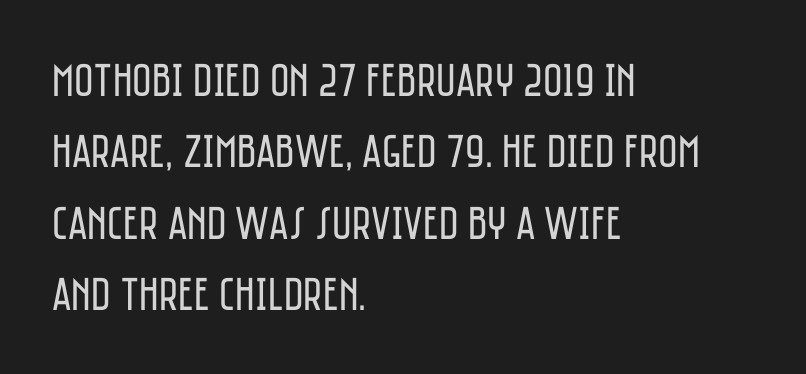
{"serif": "no", "italic": "no", "bold": "no", "weight": "regular", "width": "condensed", "stroke_contrast": "low", "x_height": "large", "monospaced": "no", "underline": "no", "align": "left", "line_spacing": "normal", "line_spacing_ratio": 1.52, "letter_spacing": "normal", "letter_spacing_em": 0.0, "glyph_px": 47}
